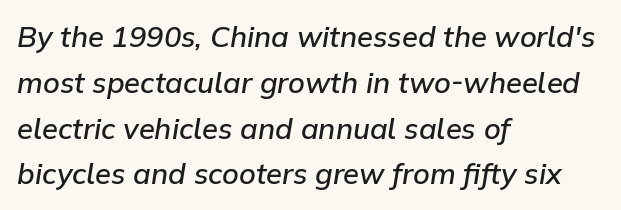
Students, observe: this is what conventionally led text looks like. Varying glyph widths throughout — classic text-font behaviour. Which margin do the lines hug? The left one — the right edge is uneven. As a designer I'd log this as weight 600, semibold. The glyphs look as if they've been sheared to an angle. Spacing between characters is what you'd get straight out of the box.
